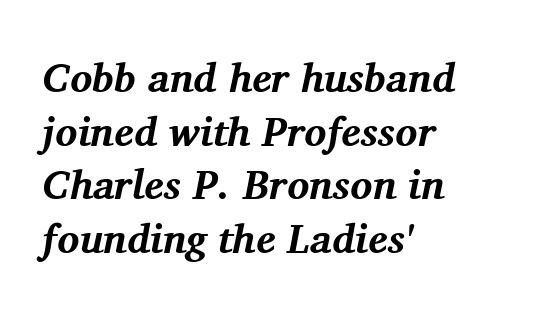
The image shows 41 px bold serif type, italic (leaning right); set left-aligned, normal line spacing (1.31x), normal letter spacing, not underlined; medium stroke contrast and a medium x-height.
